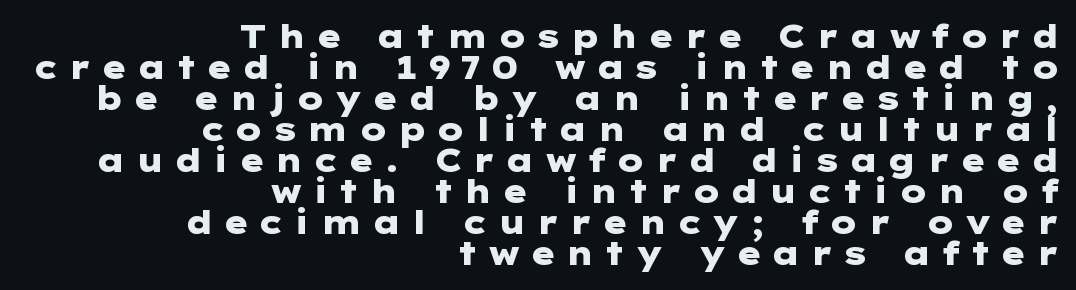
Right-aligned paragraph, ragged on the left. This is sans-serif lettering, the kind often seen on screens and signage. Only glyphs here, with clear space below each row. How are the letters spaced? Widely, with obvious added tracking. Chunky letters — that's bold for sure.
